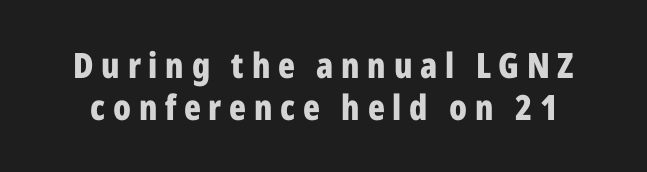
Q: Is the text bold? A: Yes.
Q: Is the text italic (slanted)? A: No, it is upright.
Q: Is the typeface a serif or a sans-serif typeface? A: Sans-serif.
Q: Is the text underlined? A: No.
Q: Is the spacing between letters normal or unusually wide? A: Unusually wide.
Q: Width (condensed, normal, or wide)? A: Condensed.
Q: Stroke contrast? A: Low.
Q: x-height? A: Medium.
Q: Monospaced? A: No.
